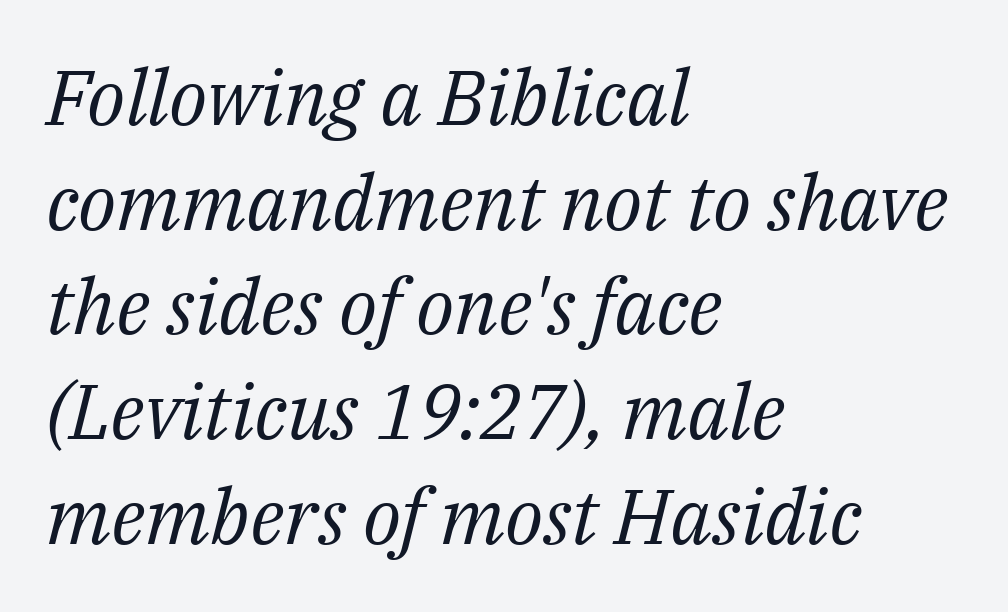
The image shows 77 px regular-weight serif type, italic (leaning right); set left-aligned, normal line spacing (1.36x), normal letter spacing, not underlined; medium stroke contrast and a medium x-height.
